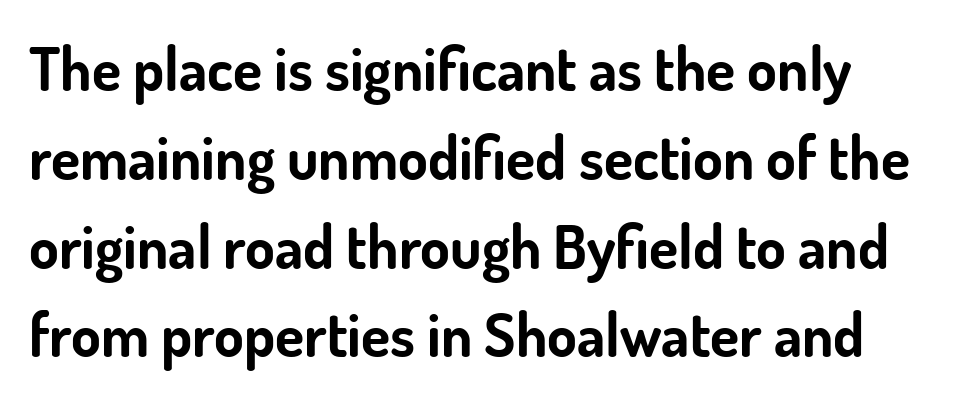
{"serif": "no", "italic": "no", "bold": "yes", "weight": "bold", "width": "normal", "stroke_contrast": "low", "x_height": "small", "monospaced": "no", "underline": "no", "align": "left", "line_spacing": "normal", "line_spacing_ratio": 1.48, "letter_spacing": "normal", "letter_spacing_em": 0.0, "glyph_px": 60}
